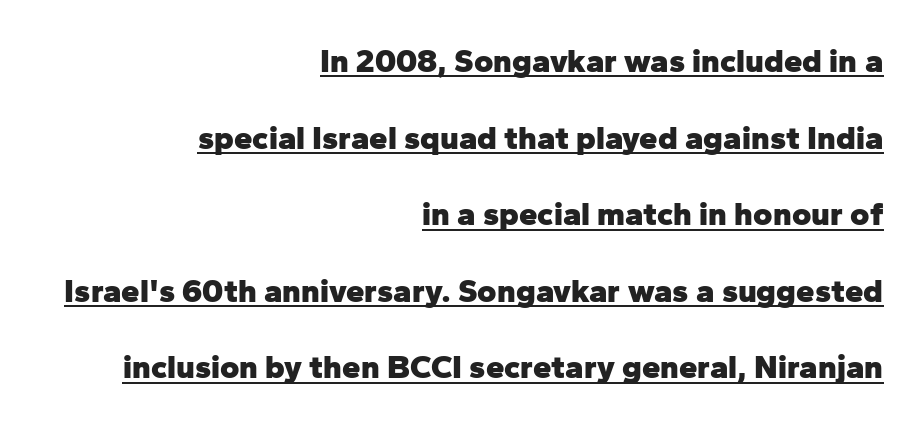
{"serif": "no", "italic": "no", "bold": "yes", "weight": "heavy", "width": "normal", "stroke_contrast": "low", "x_height": "medium", "monospaced": "no", "underline": "yes", "align": "right", "line_spacing": "loose", "line_spacing_ratio": 2.32, "letter_spacing": "normal", "letter_spacing_em": 0.0, "glyph_px": 33}
